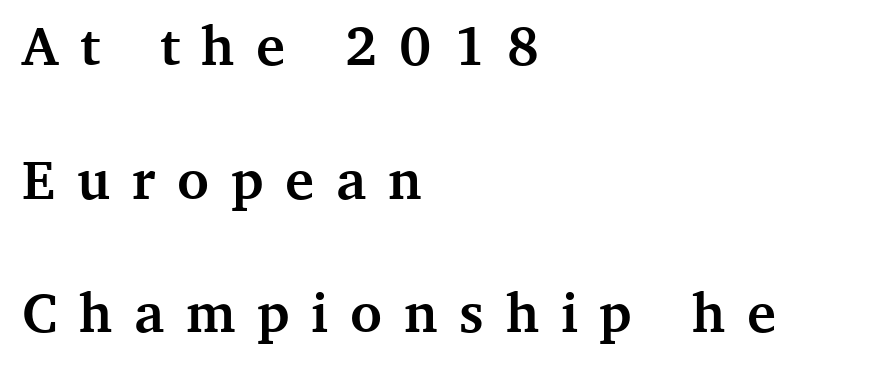
Q: Is the text bold? A: Yes.
Q: Is the text italic (slanted)? A: No, it is upright.
Q: Is the typeface a serif or a sans-serif typeface? A: Serif.
Q: Is the text underlined? A: No.
Q: How is the paragraph aligned? A: Left-aligned.
Q: Is the spacing between letters normal or unusually wide? A: Unusually wide.
Q: Is the spacing between lines tight, normal or loose? A: Loose.
Q: Width (condensed, normal, or wide)? A: Normal.
Q: Stroke contrast? A: Medium.
Q: x-height? A: Medium.
Q: Monospaced? A: No.
